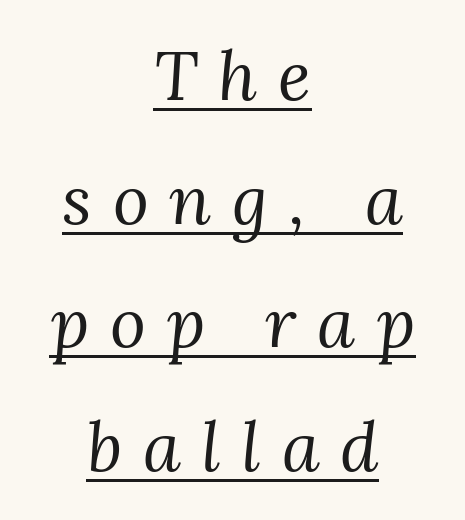
{"serif": "yes", "italic": "yes", "lean": "right", "slant_degrees": 3, "bold": "no", "weight": "regular", "width": "normal", "stroke_contrast": "medium", "x_height": "medium", "monospaced": "no", "underline": "yes", "align": "center", "line_spacing_ratio": 1.79, "letter_spacing": "wide", "letter_spacing_em": 0.3, "glyph_px": 69}
